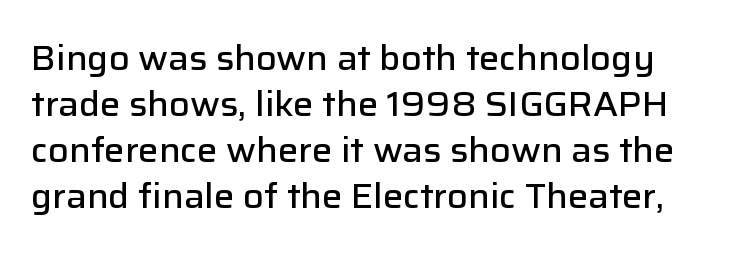
Q: Is the text bold? A: Semi-bold.
Q: Is the text italic (slanted)? A: No, it is upright.
Q: Is the typeface a serif or a sans-serif typeface? A: Sans-serif.
Q: Is the text underlined? A: No.
Q: Is the spacing between letters normal or unusually wide? A: Normal.
Q: Is the spacing between lines tight, normal or loose? A: Normal.
Q: Width (condensed, normal, or wide)? A: Normal.
Q: Stroke contrast? A: Low.
Q: x-height? A: Medium.
Q: Monospaced? A: No.
